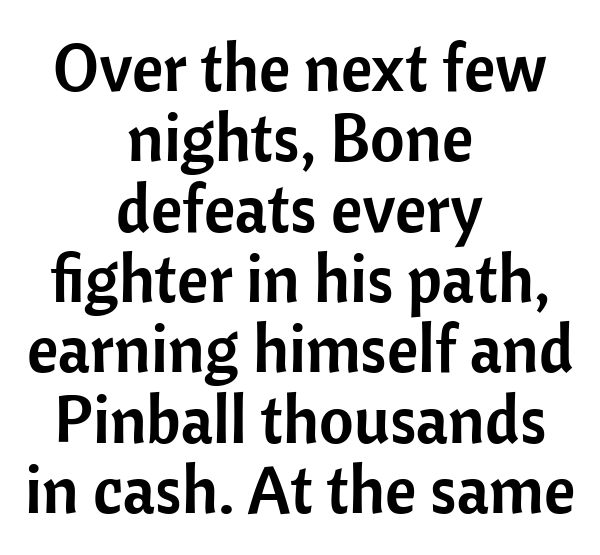
{"serif": "no", "italic": "no", "width": "normal", "stroke_contrast": "low", "x_height": "medium", "monospaced": "no", "underline": "no", "align": "center", "line_spacing": "tight", "line_spacing_ratio": 1.05, "letter_spacing": "normal", "letter_spacing_em": 0.0, "glyph_px": 67}
